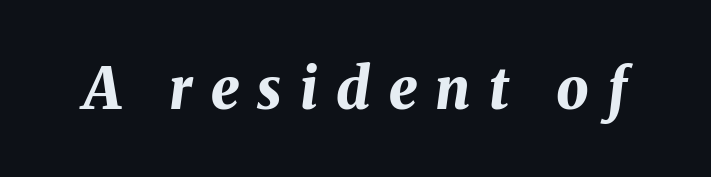
Q: Is the text bold? A: Yes.
Q: Is the text italic (slanted)? A: Yes, it leans right by about 8 degrees.
Q: Is the text underlined? A: No.
Q: Is the spacing between letters normal or unusually wide? A: Unusually wide.
Q: Width (condensed, normal, or wide)? A: Normal.
Q: Stroke contrast? A: Medium.
Q: x-height? A: Medium.
Q: Monospaced? A: No.
